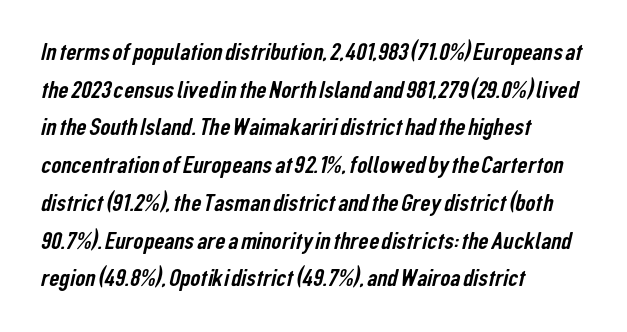
{"underline": "no", "align": "left", "line_spacing": "normal", "line_spacing_ratio": 1.51, "letter_spacing": "normal", "letter_spacing_em": 0.0, "glyph_px": 25}
